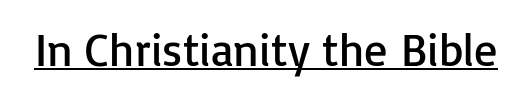
The weight tops out at a normal text grade. Quick note: underline on. Inter-character spacing is left at the font's built-in metrics. The letters stand upright; this is a roman face. The face used here is a sans, in the tradition of grotesques and geometrics.
